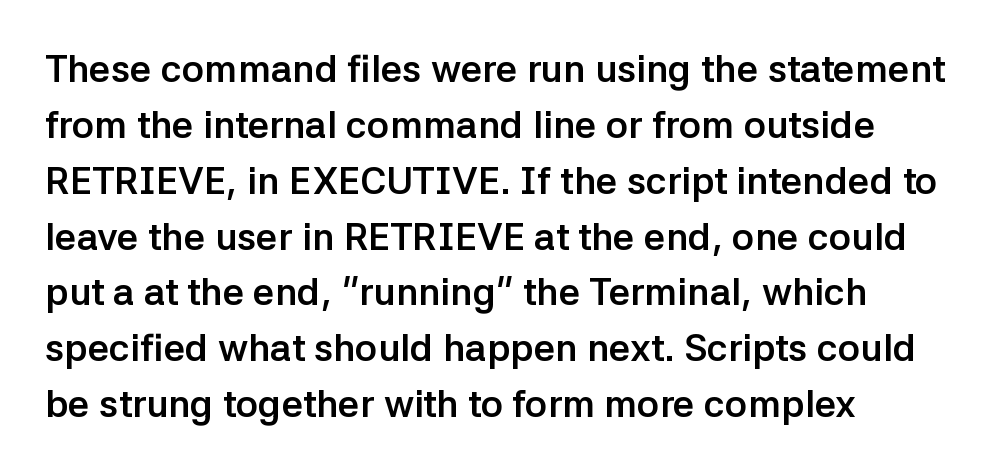
Q: Is the text bold? A: Yes.
Q: Is the text italic (slanted)? A: No, it is upright.
Q: Is the typeface a serif or a sans-serif typeface? A: Sans-serif.
Q: Is the text underlined? A: No.
Q: How is the paragraph aligned? A: Left-aligned.
Q: Is the spacing between letters normal or unusually wide? A: Normal.
Q: Is the spacing between lines tight, normal or loose? A: Normal.
Q: Width (condensed, normal, or wide)? A: Normal.
Q: Stroke contrast? A: Low.
Q: x-height? A: Medium.
Q: Monospaced? A: No.
